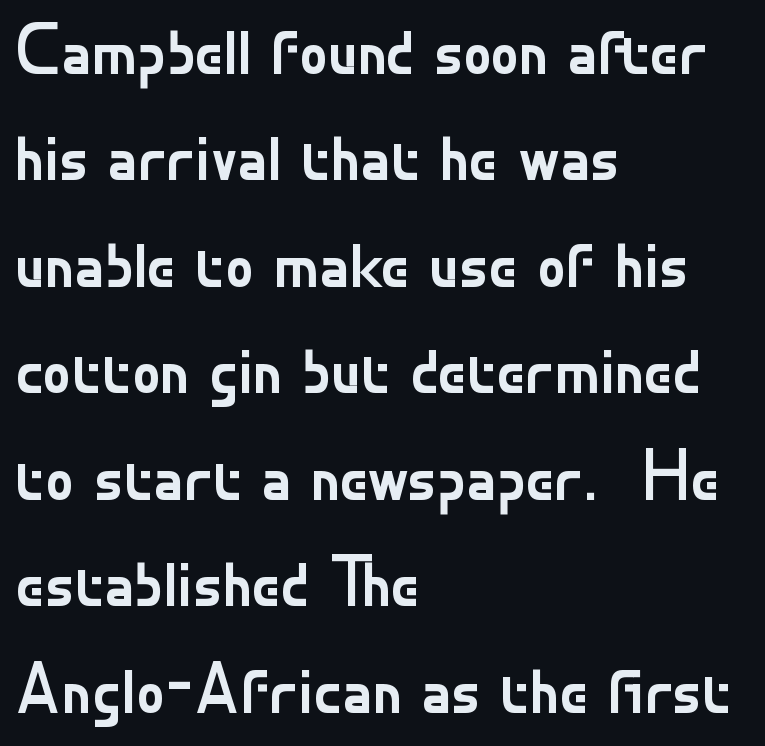
This is sans-serif lettering, the kind often seen on screens and signage. No extra tracking has been applied to these lines. In terms of leading, this rendering sits right in the middle. If you drew a line through each stem, it would be perfectly vertical. The cut favours lightness, reaching ordinary text weight at its darkest.
